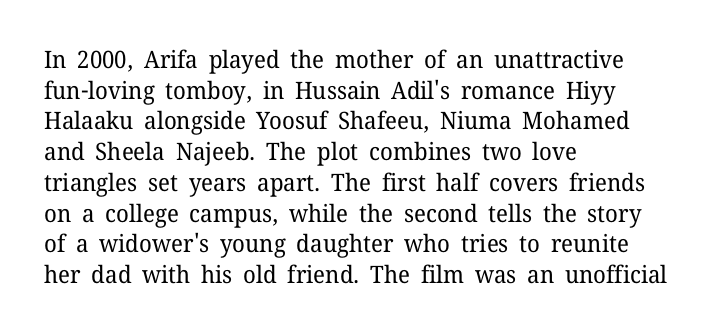
The image shows 24 px text type, upright; set left-aligned, normal line spacing (1.28x), normal letter spacing, not underlined.
